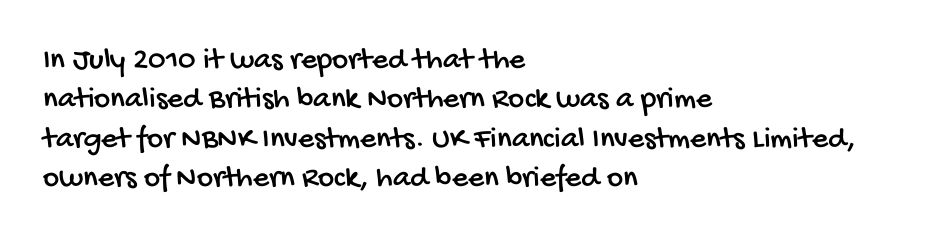
How would I describe the line gaps? Plain and ordinary. The lines in this sample share a left origin and differ only in where they stop. Look at the bottom of the vertical strokes: they stop flat, with no serifs. Glyph-to-glyph distance matches everyday printed text.
